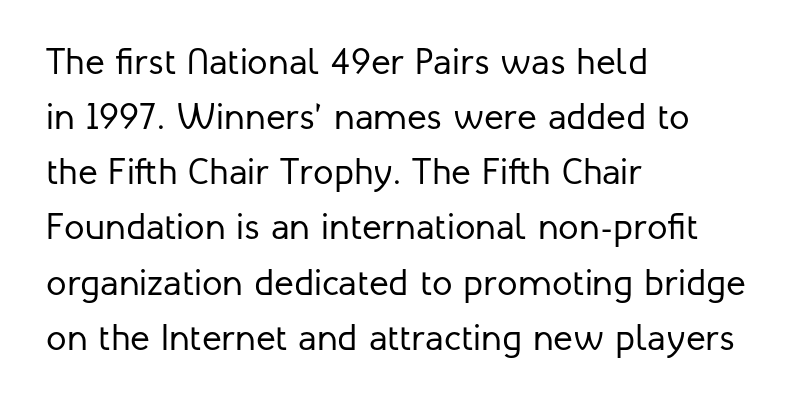
The image shows 37 px regular-weight sans-serif type, upright; set left-aligned, normal line spacing (1.49x), normal letter spacing, not underlined; low stroke contrast and a medium x-height.
